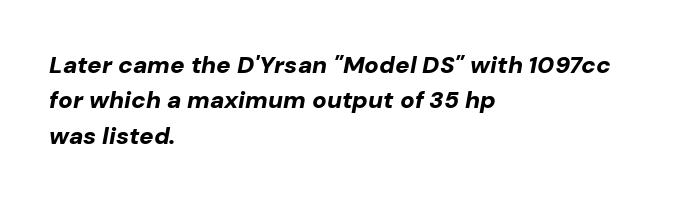
Quick note: italic. Nobody touched the tracking dial on this one. Is the type bold? Yes — the strokes are clearly thick and heavy. Vertical spacing — default.
